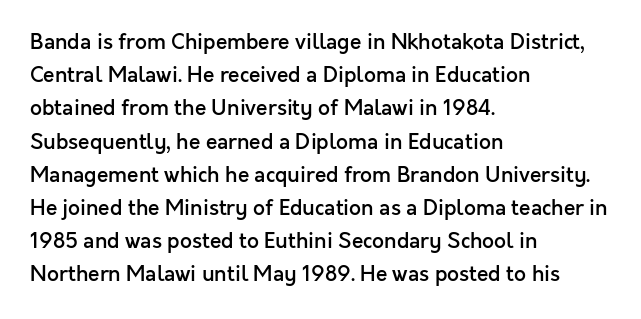
Q: Is the text bold? A: Semi-bold.
Q: Is the text italic (slanted)? A: No, it is upright.
Q: Is the text underlined? A: No.
Q: How is the paragraph aligned? A: Left-aligned.
Q: Is the spacing between letters normal or unusually wide? A: Normal.
Q: Is the spacing between lines tight, normal or loose? A: Normal.
